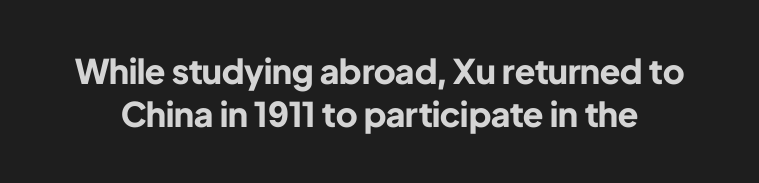
{"serif": "no", "italic": "no", "bold": "yes", "weight": "bold", "width": "normal", "stroke_contrast": "low", "x_height": "medium", "monospaced": "no", "underline": "no", "line_spacing": "normal", "line_spacing_ratio": 1.26, "letter_spacing": "normal", "letter_spacing_em": 0.0, "glyph_px": 34}
